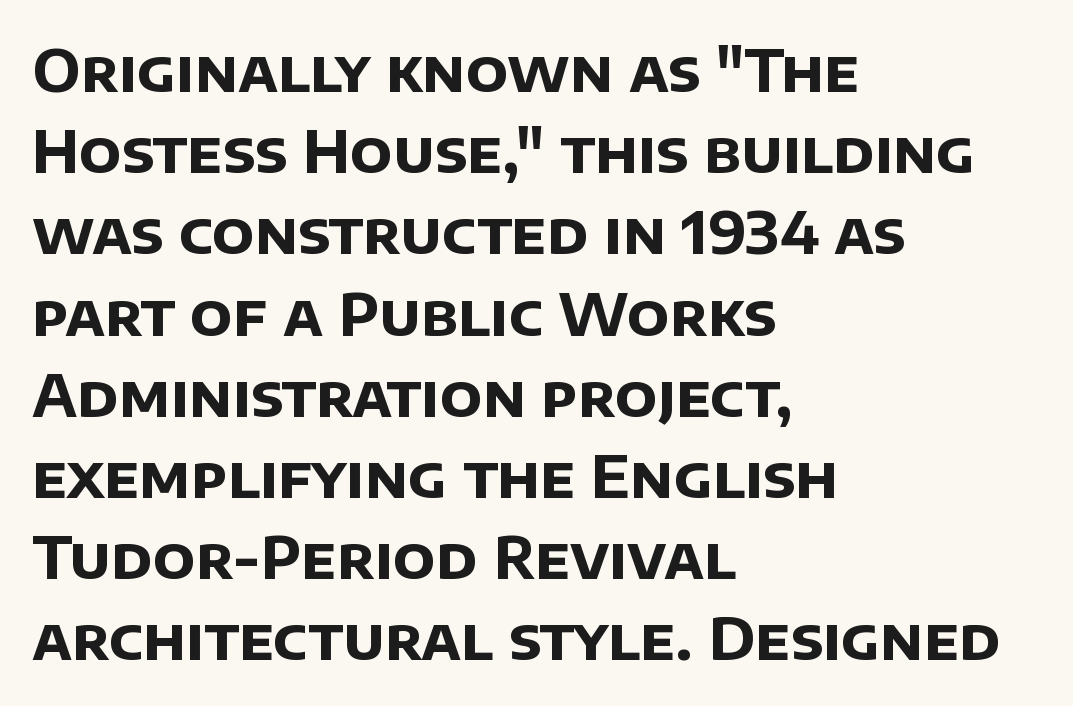
Summary of weight: heavy, a full bold. Underlining? Definitely not there. Honestly, the row spacing looks completely unremarkable. You could not count columns in this text — the font is proportionally spaced. The tracking reads as untouched default to a designer's eye.
